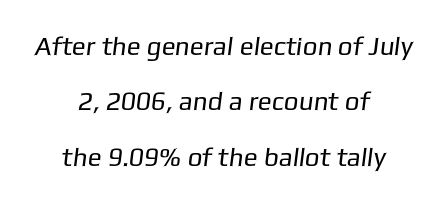
{"bold": "no", "underline": "no", "align": "center", "line_spacing": "loose", "line_spacing_ratio": 2.13, "letter_spacing": "normal", "letter_spacing_em": 0.0, "glyph_px": 26}
